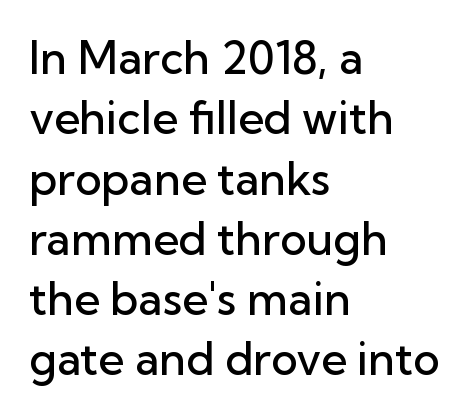
Q: Is the text bold? A: Semi-bold.
Q: Is the text italic (slanted)? A: No, it is upright.
Q: Is the typeface a serif or a sans-serif typeface? A: Sans-serif.
Q: Is the text underlined? A: No.
Q: How is the paragraph aligned? A: Left-aligned.
Q: Is the spacing between letters normal or unusually wide? A: Normal.
Q: Is the spacing between lines tight, normal or loose? A: Normal.
Q: Width (condensed, normal, or wide)? A: Normal.
Q: Stroke contrast? A: Low.
Q: x-height? A: Medium.
Q: Monospaced? A: No.
